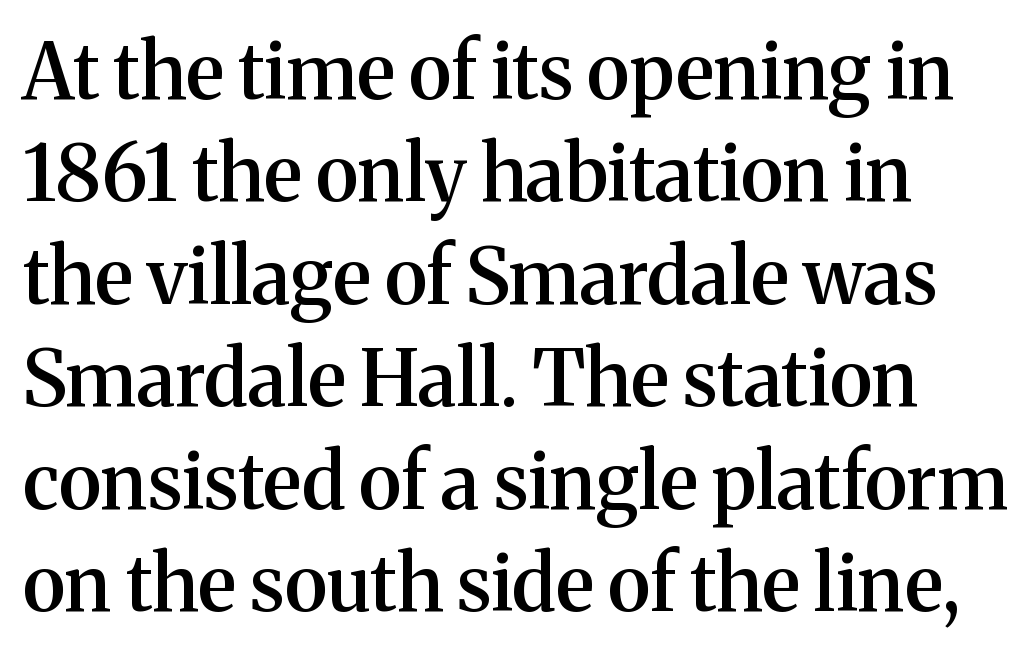
A typesetter would label this face a serif. This is the in-between weight designers call semibold or demi. The specimen reads as upright at a glance. Does extra space separate the letters? No, they use regular spacing. This block has exactly the height ordinary leading produces.
